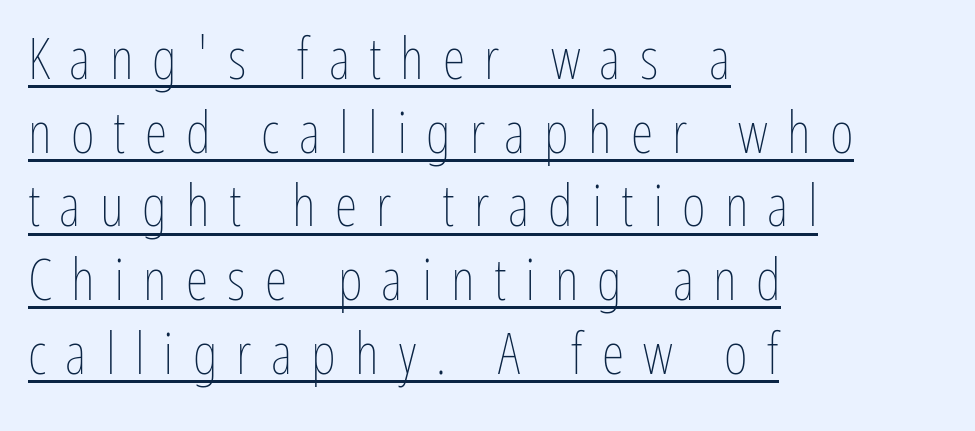
The image shows 58 px thin, condensed type, upright; set left-aligned, normal line spacing (1.27x), unusually wide letter spacing (+0.33 em), underlined; low stroke contrast and a medium x-height.
